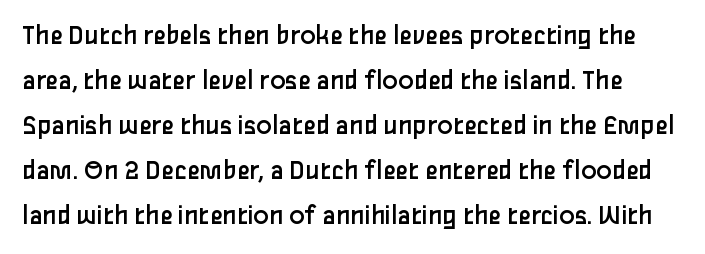
The image shows 29 px regular-weight sans-serif type, upright; set normal line spacing (1.55x), normal letter spacing, not underlined; low stroke contrast and a medium x-height.
